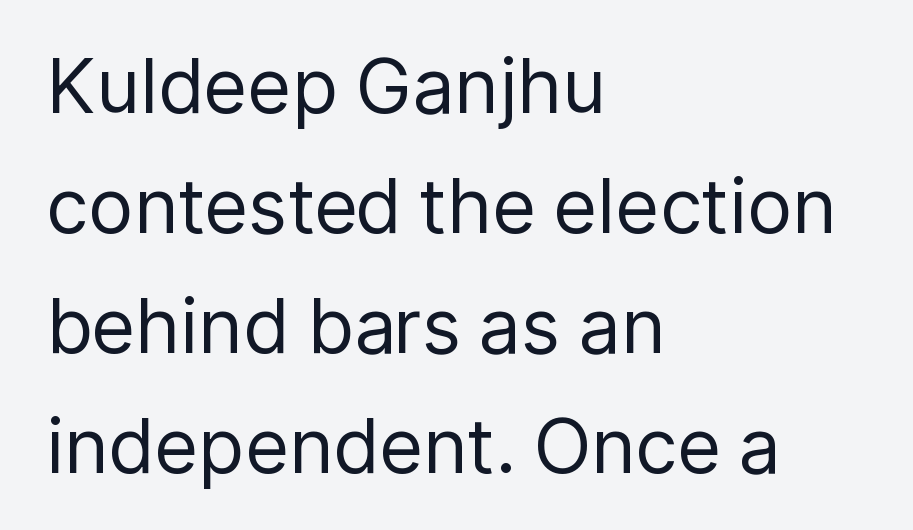
Q: Is the text bold? A: No.
Q: Is the text italic (slanted)? A: No, it is upright.
Q: Is the typeface a serif or a sans-serif typeface? A: Sans-serif.
Q: Is the text underlined? A: No.
Q: How is the paragraph aligned? A: Left-aligned.
Q: Is the spacing between letters normal or unusually wide? A: Normal.
Q: Is the spacing between lines tight, normal or loose? A: Normal.
Q: Width (condensed, normal, or wide)? A: Normal.
Q: Stroke contrast? A: Low.
Q: x-height? A: Medium.
Q: Monospaced? A: No.
